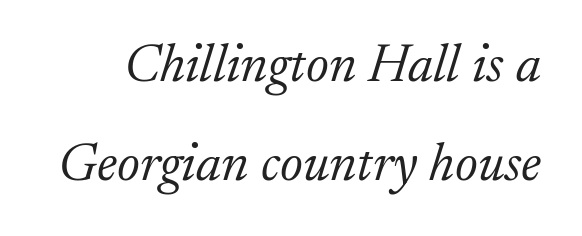
Every character sits at an angle, as italics do. Unlike a clean sans, this face finishes its strokes with serifs. Summary of weight: not heavy and not bold. The zone under the glyphs is completely vacant. Looks like regular typesetting: each glyph gets only the width it needs.
